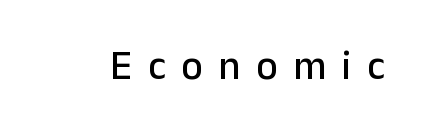
Q: Is the text italic (slanted)? A: No, it is upright.
Q: Is the typeface a serif or a sans-serif typeface? A: Sans-serif.
Q: Is the text underlined? A: No.
Q: Is the spacing between letters normal or unusually wide? A: Unusually wide.
Q: Width (condensed, normal, or wide)? A: Normal.
Q: Stroke contrast? A: Low.
Q: x-height? A: Medium.
Q: Monospaced? A: No.
